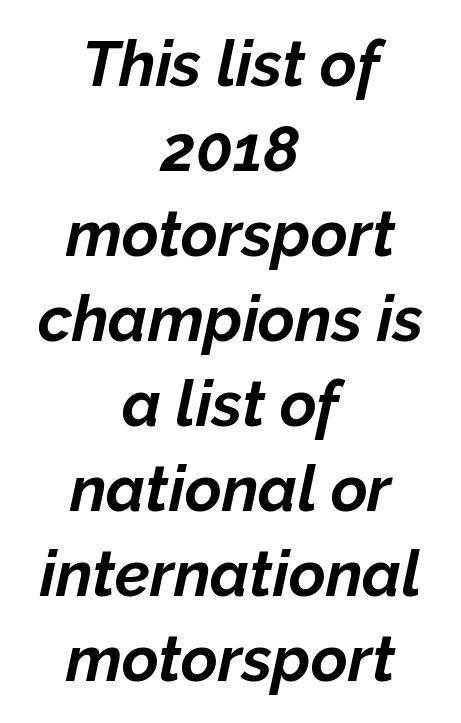
Q: Is the text bold? A: Yes.
Q: Is the text italic (slanted)? A: Yes, it leans right by about 12 degrees.
Q: Is the text underlined? A: No.
Q: How is the paragraph aligned? A: Centered.
Q: Is the spacing between letters normal or unusually wide? A: Normal.
Q: Is the spacing between lines tight, normal or loose? A: Normal.
Q: Width (condensed, normal, or wide)? A: Normal.
Q: Stroke contrast? A: Low.
Q: x-height? A: Medium.
Q: Monospaced? A: No.
